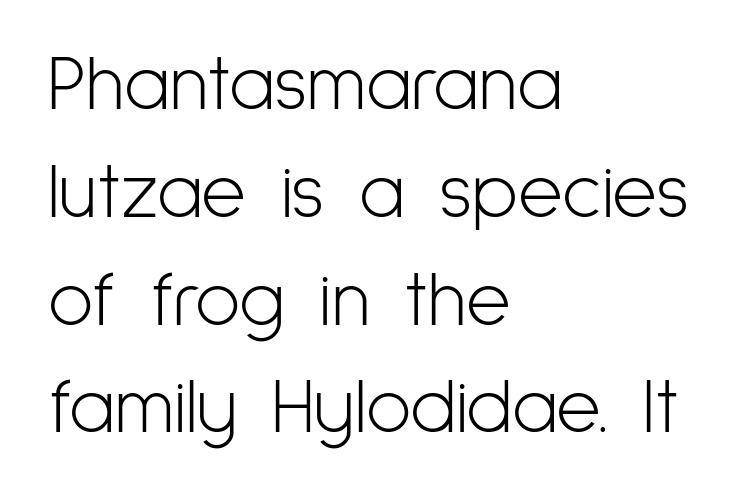
{"serif": "no", "italic": "no", "bold": "no", "weight": "light", "width": "condensed", "stroke_contrast": "low", "x_height": "medium", "monospaced": "no", "underline": "no", "align": "left", "line_spacing": "normal", "line_spacing_ratio": 1.4, "letter_spacing": "normal", "letter_spacing_em": 0.0, "glyph_px": 77}
